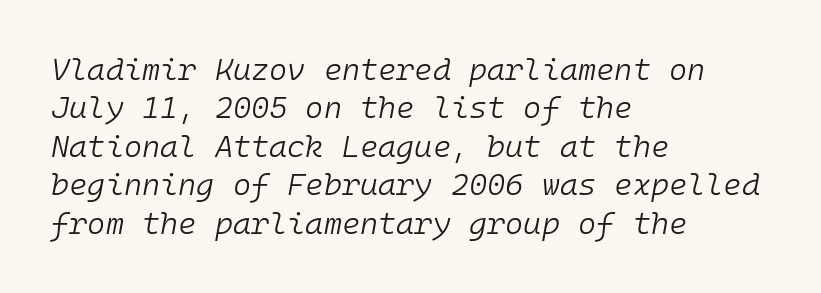
The image shows 31 px light type, italic (leaning right), monospaced; set left-aligned, line spacing 1.24x, normal letter spacing, not underlined; low stroke contrast and a medium x-height.
